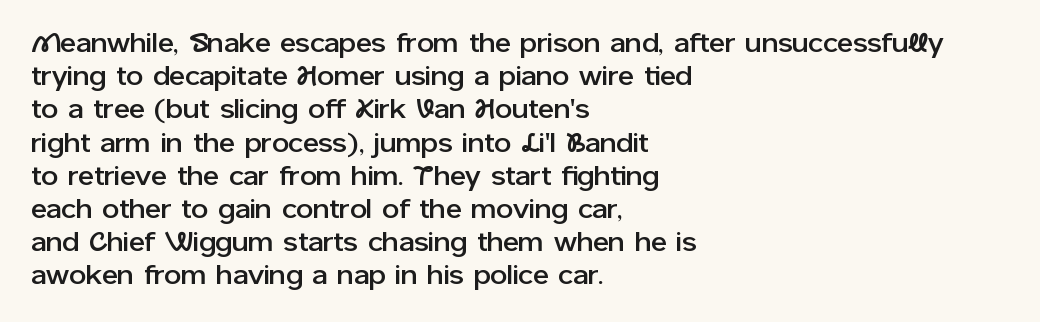
The image shows 27 px text type, upright; set left-aligned, line spacing 1.23x, normal letter spacing, not underlined.
